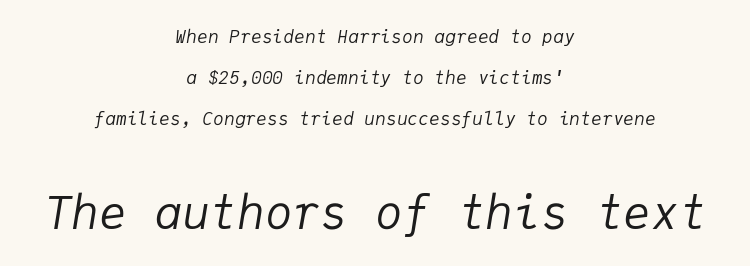
Q: Is the text bold? A: No.
Q: Is the text italic (slanted)? A: Yes, it leans right by about 9 degrees.
Q: Is the text underlined? A: No.
Q: How is the paragraph aligned? A: Centered.
Q: Is the spacing between letters normal or unusually wide? A: Normal.
Q: Is the spacing between lines tight, normal or loose? A: Loose.
Q: Which block of text is set in a larger size, the first (top) or the second (bottom)? A: The second (bottom) one.
Q: Width (condensed, normal, or wide)? A: Normal.
Q: Stroke contrast? A: Low.
Q: x-height? A: Medium.
Q: Monospaced? A: Yes.
